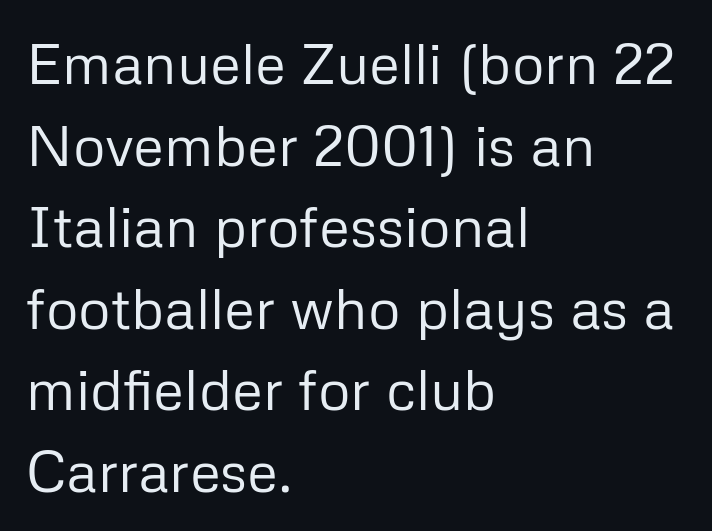
The image shows 57 px regular-weight sans-serif type, upright; set left-aligned, normal line spacing (1.43x), normal letter spacing, not underlined; low stroke contrast and a medium x-height.
